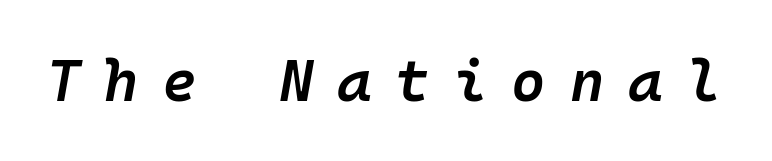
{"italic": "yes", "lean": "right", "slant_degrees": 10, "bold": "semi", "weight": "semibold", "width": "normal", "stroke_contrast": "low", "x_height": "medium", "monospaced": "yes", "underline": "no", "letter_spacing": "wide", "letter_spacing_em": 0.4, "glyph_px": 59}
